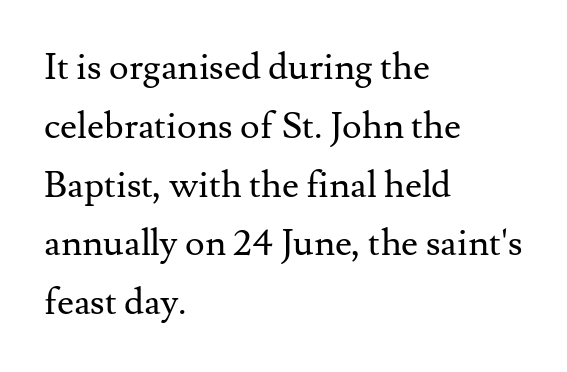
The image shows 37 px regular-weight serif type, upright; set left-aligned, normal line spacing (1.59x), normal letter spacing, not underlined; medium stroke contrast and a small x-height.
